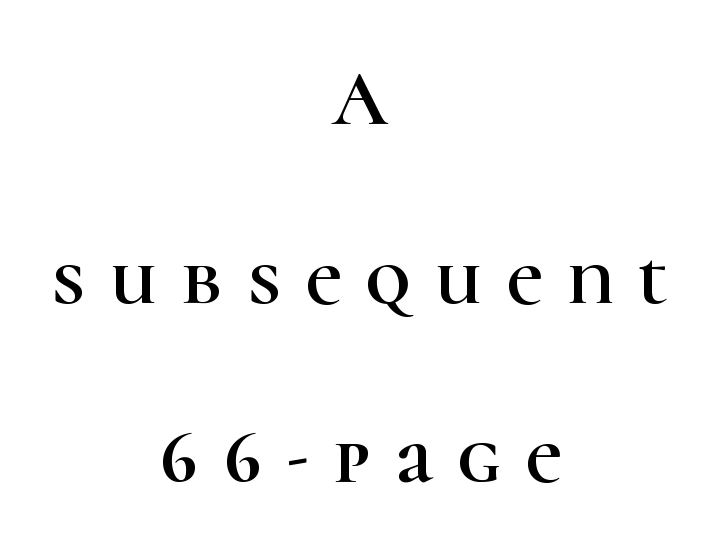
The image shows 78 px serif type, upright; set centered, loose line spacing (2.29x), unusually wide letter spacing (+0.32 em), not underlined; high stroke contrast and a medium x-height.
